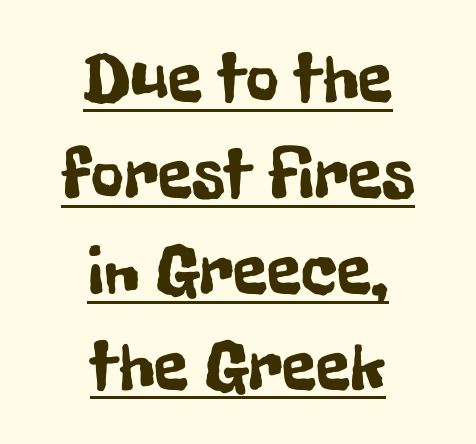
A typesetter would call this proportional, since set widths differ per character. The face used here is rendered with its standard letterfit. No feet cap the strokes, marking this as sans-serif type. The typesetter chose a symmetrical, centered arrangement here.
